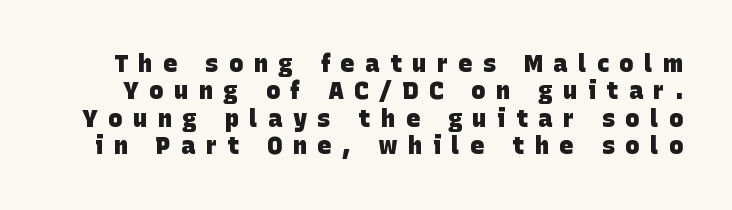
{"bold": "yes", "underline": "no", "line_spacing": "tight", "line_spacing_ratio": 1.14, "letter_spacing": "wide", "letter_spacing_em": 0.43, "glyph_px": 24}
